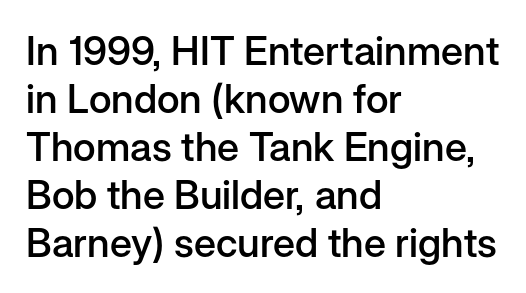
{"serif": "no", "italic": "no", "bold": "semi", "weight": "semibold", "width": "normal", "stroke_contrast": "low", "x_height": "medium", "monospaced": "no", "underline": "no", "align": "left", "line_spacing_ratio": 1.2, "letter_spacing": "normal", "letter_spacing_em": 0.0, "glyph_px": 40}
